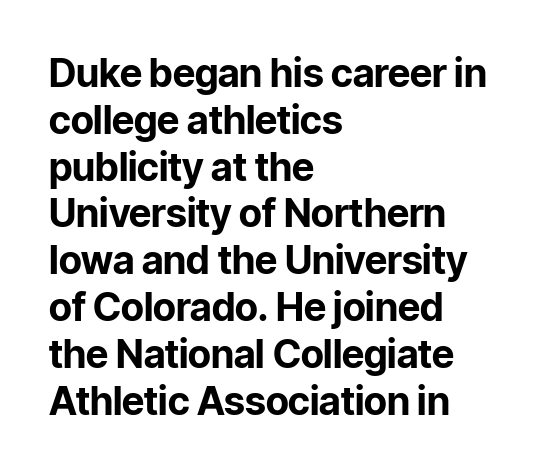
{"serif": "no", "italic": "no", "bold": "yes", "weight": "bold", "width": "normal", "stroke_contrast": "low", "x_height": "medium", "monospaced": "no", "underline": "no", "align": "left", "line_spacing_ratio": 1.2, "letter_spacing": "normal", "letter_spacing_em": 0.0, "glyph_px": 39}
